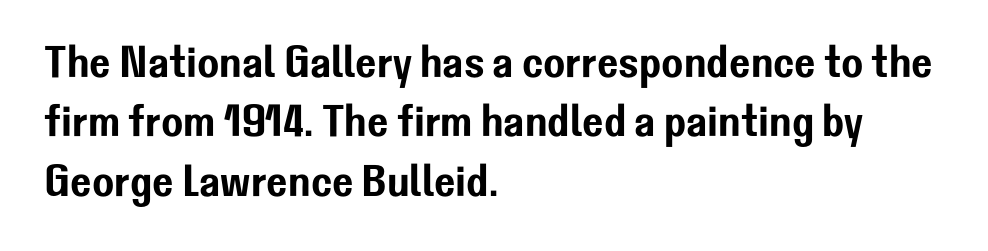
The font family rendered here belongs to the sans-serif group. The rows are spaced the way most documents space them. This sample has the flowing, uneven cadence of proportional lettering. Posture: straight, roman, zero tilt.
